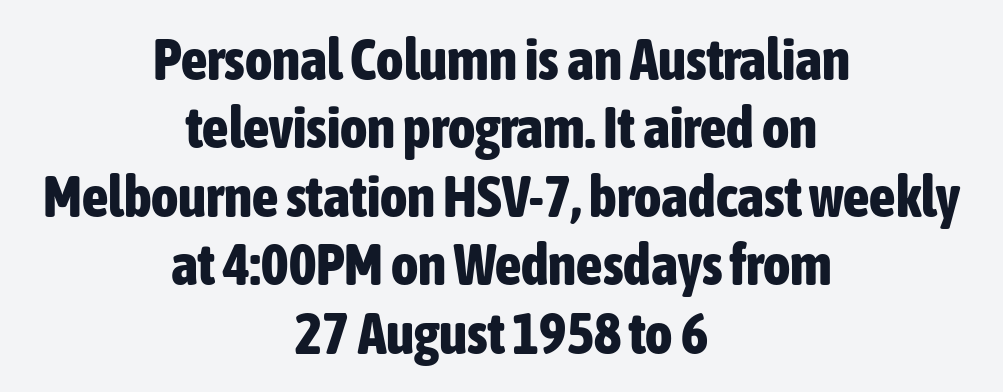
{"serif": "no", "italic": "no", "bold": "yes", "weight": "bold", "width": "condensed", "stroke_contrast": "low", "x_height": "medium", "monospaced": "no", "underline": "no", "align": "center", "line_spacing_ratio": 1.18, "letter_spacing": "normal", "letter_spacing_em": 0.0, "glyph_px": 58}
